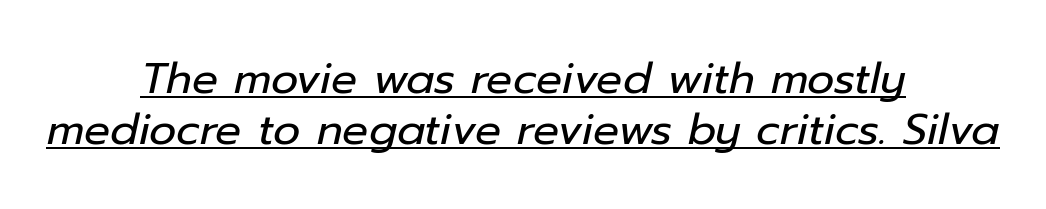
{"italic": "yes", "lean": "right", "slant_degrees": 12, "bold": "no", "weight": "regular", "width": "normal", "stroke_contrast": "low", "x_height": "medium", "monospaced": "no", "underline": "yes", "align": "center", "line_spacing_ratio": 1.18, "letter_spacing": "normal", "letter_spacing_em": 0.0, "glyph_px": 43}
